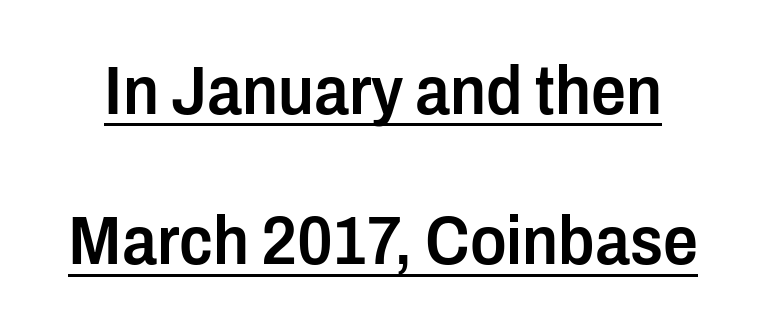
Q: Is the text bold? A: Semi-bold.
Q: Is the text italic (slanted)? A: No, it is upright.
Q: Is the typeface a serif or a sans-serif typeface? A: Sans-serif.
Q: Is the text underlined? A: Yes.
Q: Is the spacing between letters normal or unusually wide? A: Normal.
Q: Is the spacing between lines tight, normal or loose? A: Loose.
Q: Width (condensed, normal, or wide)? A: Condensed.
Q: Stroke contrast? A: Low.
Q: x-height? A: Medium.
Q: Monospaced? A: No.
